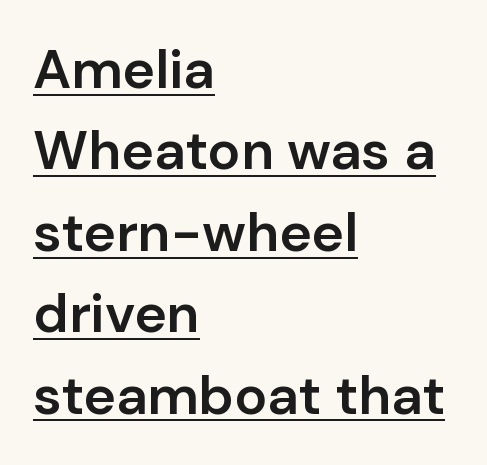
The rows are spaced the way most documents space them. These lines are rendered in a variable-pitch font. When letters stand straight like this, we call the style roman or upright. Underlining? Definitely there.
